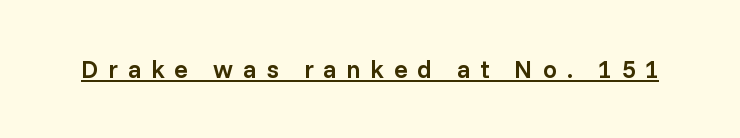
The image shows 25 px text type, upright; set unusually wide letter spacing (+0.39 em), underlined.
